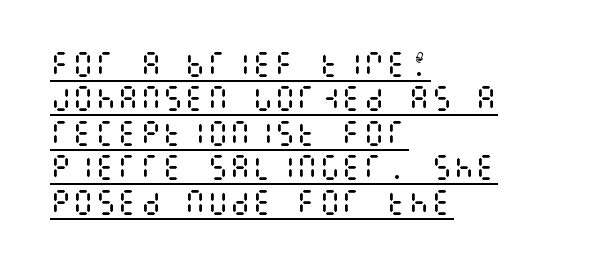
The image shows 28 px regular-weight, condensed type, upright; set left-aligned, line spacing 1.23x, normal letter spacing, underlined; medium stroke contrast and a large x-height.
